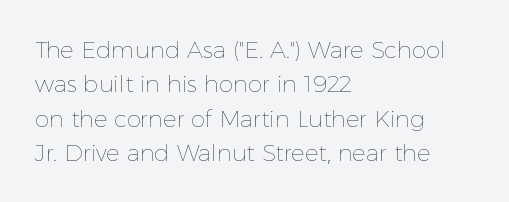
The vertical gap from one line to the next is medium. These lines were composed using upright roman letters. Horizontal alignment here is leftward, the default for most running prose. The gaps between neighbouring characters are ordinary and unremarkable. Weight: regular or lighter.
